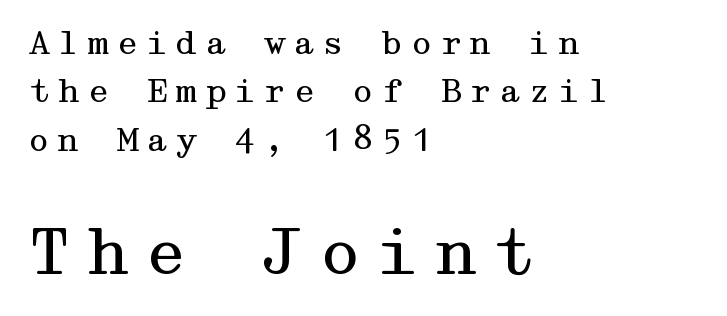
The image shows 63 px regular-weight, wide serif type, upright; set left-aligned, normal line spacing (1.51x), unusually wide letter spacing (+0.22 em), not underlined; the second (bottom) block is 1.97x larger; medium stroke contrast and a medium x-height.
